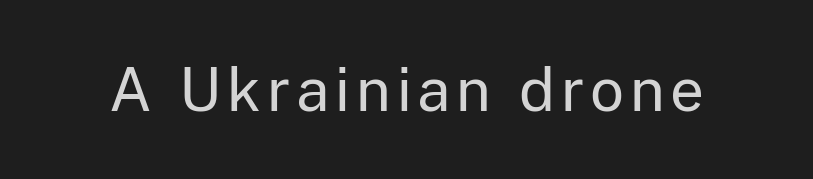
Lines of text with bare space underneath. Ascenders rise straight up at ninety degrees. Varying glyph widths throughout — classic text-font behaviour. Bold? No — there's no thickening of the strokes.
